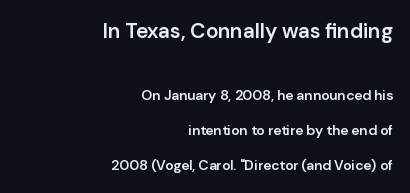
{"italic": "no", "bold": "semi", "underline": "no", "align": "right", "line_spacing": "loose", "line_spacing_ratio": 2.5, "letter_spacing": "normal", "letter_spacing_em": 0.0, "larger_block": "first", "size_ratio": 1.5, "glyph_px": 21}
